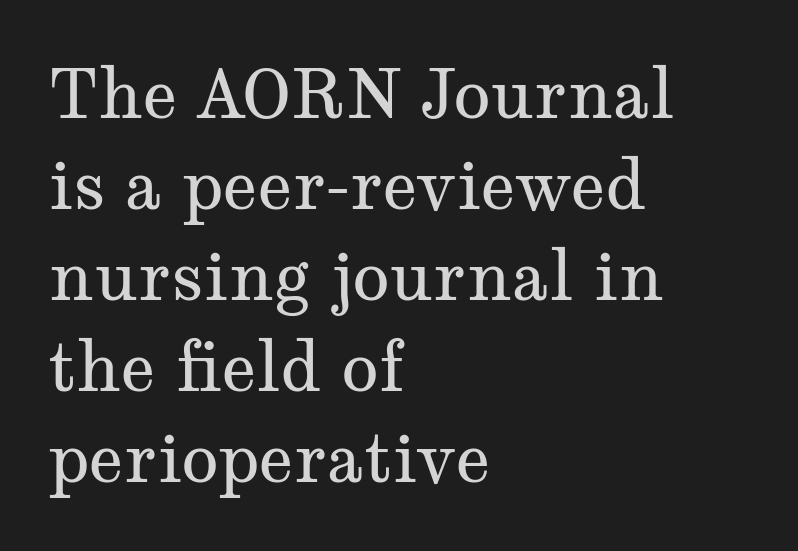
The image shows 68 px regular-weight, wide serif type, upright; set left-aligned, normal line spacing (1.34x), normal letter spacing, not underlined; medium stroke contrast and a medium x-height.
